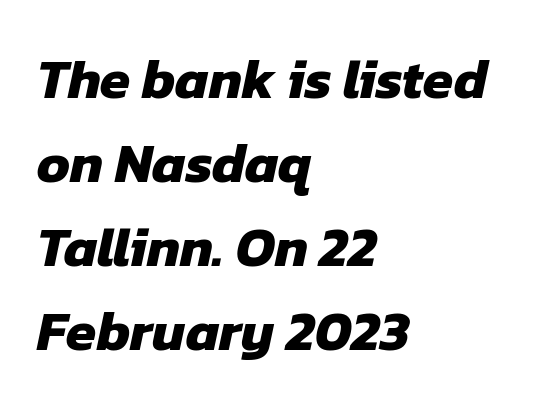
In terms of letterform style, serifs are entirely absent. Typesetter's note: full bold, strokes at maximum text heaviness. These lines sit exactly where default settings would place them. This sample is left-justified, so line endings fall wherever the words run out. Note the varied advance widths — an 'i' is clearly narrower than an 'm'.
